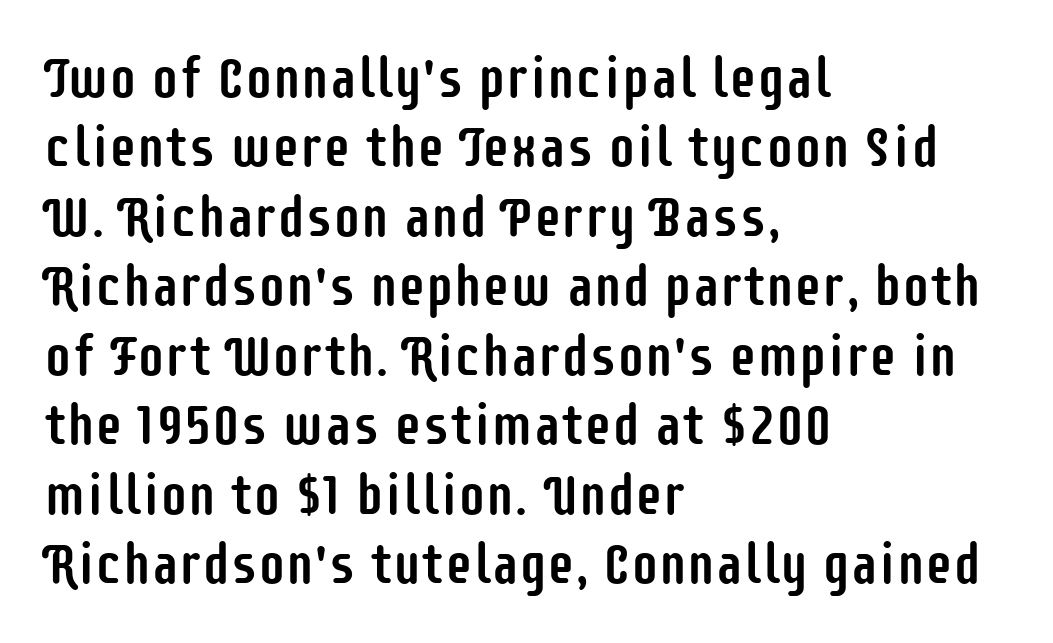
{"serif": "no", "italic": "no", "width": "condensed", "stroke_contrast": "low", "x_height": "large", "monospaced": "no", "underline": "no", "align": "left", "line_spacing_ratio": 1.24, "letter_spacing": "normal", "letter_spacing_em": 0.0, "glyph_px": 56}
